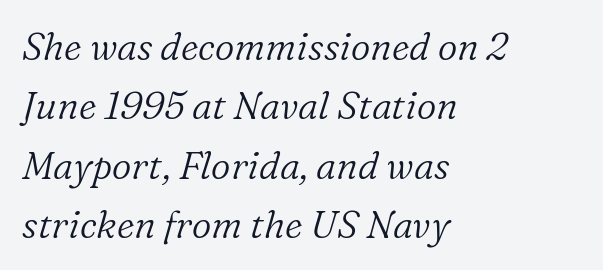
{"serif": "yes", "italic": "yes", "lean": "right", "slant_degrees": 16, "bold": "no", "weight": "light", "width": "normal", "stroke_contrast": "low", "x_height": "medium", "monospaced": "no", "underline": "no", "align": "left", "line_spacing": "normal", "line_spacing_ratio": 1.56, "letter_spacing": "normal", "letter_spacing_em": 0.0, "glyph_px": 38}
